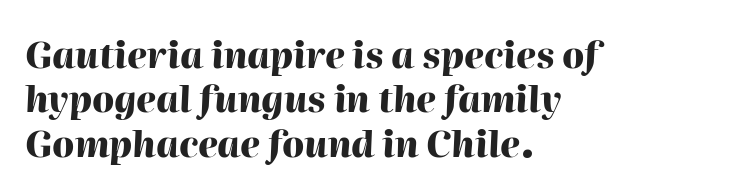
Q: Is the text bold? A: Yes.
Q: Is the text italic (slanted)? A: Yes, it leans right by about 2 degrees.
Q: Is the text underlined? A: No.
Q: How is the paragraph aligned? A: Left-aligned.
Q: Is the spacing between letters normal or unusually wide? A: Normal.
Q: Width (condensed, normal, or wide)? A: Normal.
Q: Stroke contrast? A: High.
Q: x-height? A: Medium.
Q: Monospaced? A: No.
